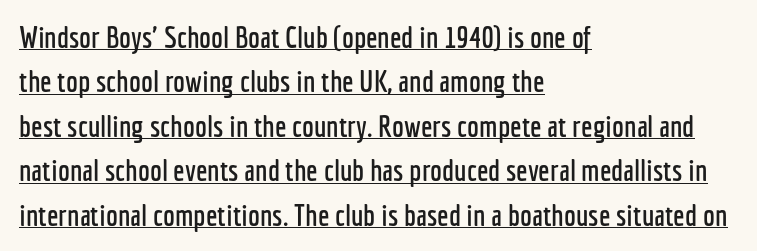
The image shows 30 px condensed sans-serif type, upright; set left-aligned, normal line spacing (1.48x), normal letter spacing, underlined; low stroke contrast and a medium x-height.
